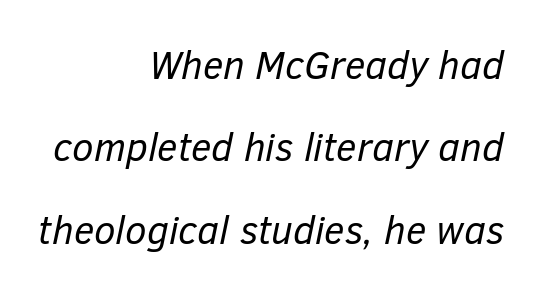
Q: Is the text bold? A: No.
Q: Is the text italic (slanted)? A: Yes, it leans right by about 12 degrees.
Q: Is the text underlined? A: No.
Q: How is the paragraph aligned? A: Right-aligned.
Q: Is the spacing between letters normal or unusually wide? A: Normal.
Q: Is the spacing between lines tight, normal or loose? A: Loose.
Q: Width (condensed, normal, or wide)? A: Normal.
Q: Stroke contrast? A: Low.
Q: x-height? A: Medium.
Q: Monospaced? A: No.
